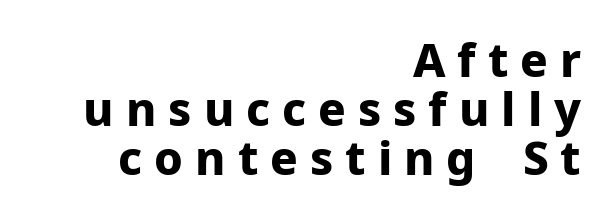
Unlike italic type, these characters show no tilt at all. Proportional: the letters do not fall into vertical columns. What stands out about the letter spacing? Its width — letters are far apart. Heavy-handed strokes throughout: this text is bold. Quick note: interline space is minimal.
